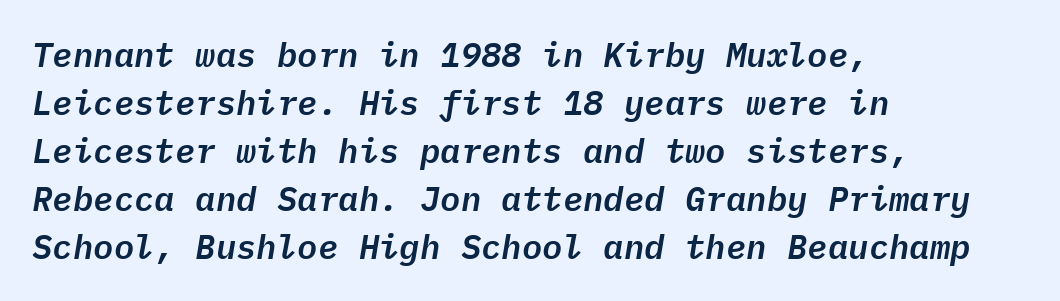
The image shows 34 px text type, italic (leaning right), monospaced; set left-aligned, normal line spacing (1.41x), normal letter spacing, not underlined; low stroke contrast and a medium x-height.
